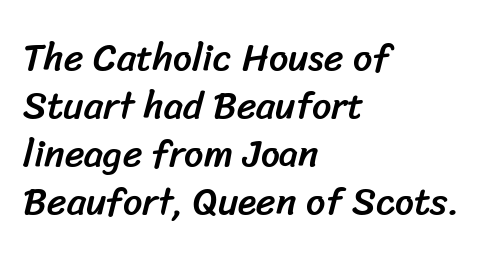
{"serif": "no", "width": "normal", "stroke_contrast": "low", "x_height": "medium", "monospaced": "no", "underline": "no", "align": "left", "line_spacing": "normal", "line_spacing_ratio": 1.26, "letter_spacing": "normal", "letter_spacing_em": 0.0, "glyph_px": 38}
